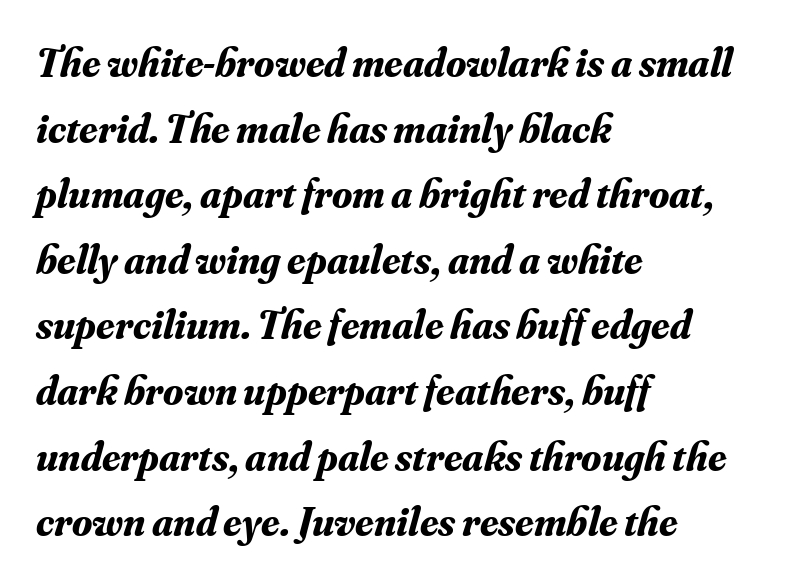
{"serif": "yes", "italic": "yes", "lean": "right", "slant_degrees": 16, "bold": "yes", "weight": "bold", "width": "normal", "stroke_contrast": "medium", "x_height": "small", "monospaced": "no", "underline": "no", "align": "left", "line_spacing": "normal", "line_spacing_ratio": 1.6, "letter_spacing": "normal", "letter_spacing_em": 0.0, "glyph_px": 41}
